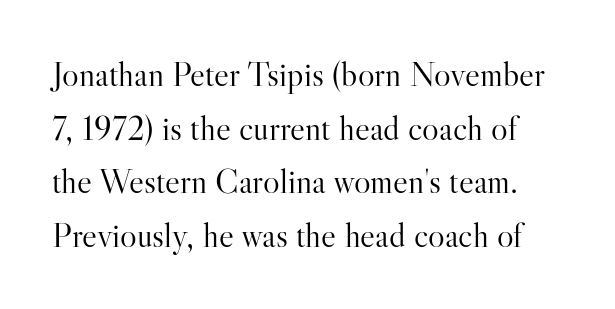
This sample uses plain, unmodified letter spacing. The face used here is proportionally spaced, like ordinary book or web type. A quiet, ordinary-to-light weight characterises the typeface. You can tell it's not italic because the verticals are truly vertical. You can tell from the footed stems that serif type was used. Does the leading feel generous? No, just average.
